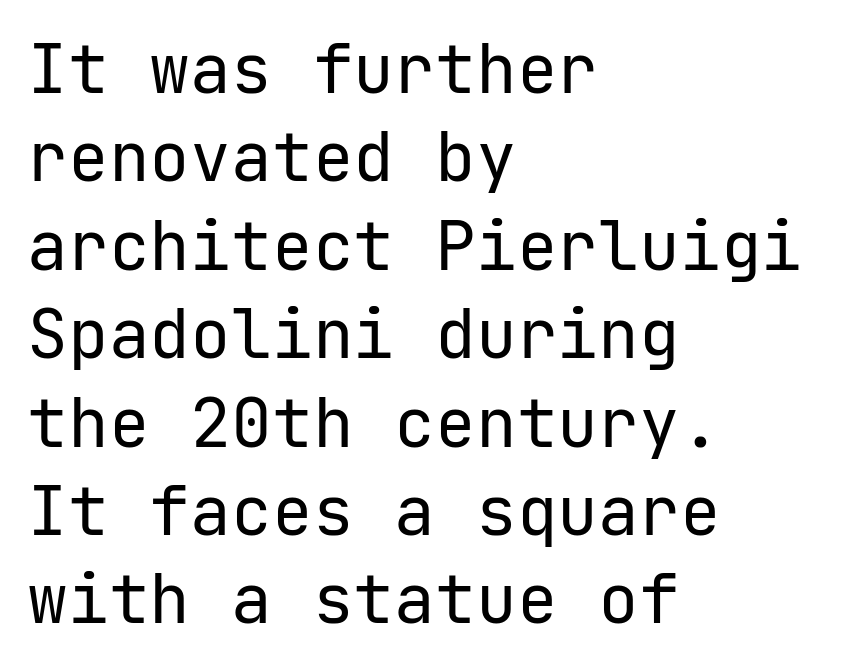
{"serif": "no", "italic": "no", "bold": "no", "weight": "regular", "width": "normal", "stroke_contrast": "low", "x_height": "medium", "monospaced": "yes", "underline": "no", "align": "left", "line_spacing": "normal", "line_spacing_ratio": 1.3, "letter_spacing": "normal", "letter_spacing_em": 0.0, "glyph_px": 68}
